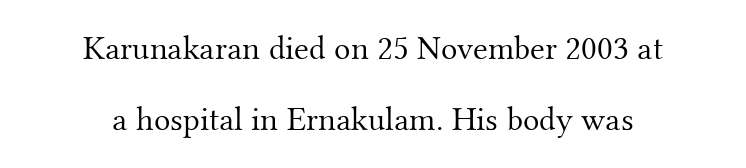
The image shows 34 px light serif type, upright; set centered, loose line spacing (2.09x), normal letter spacing, not underlined; medium stroke contrast and a small x-height.
